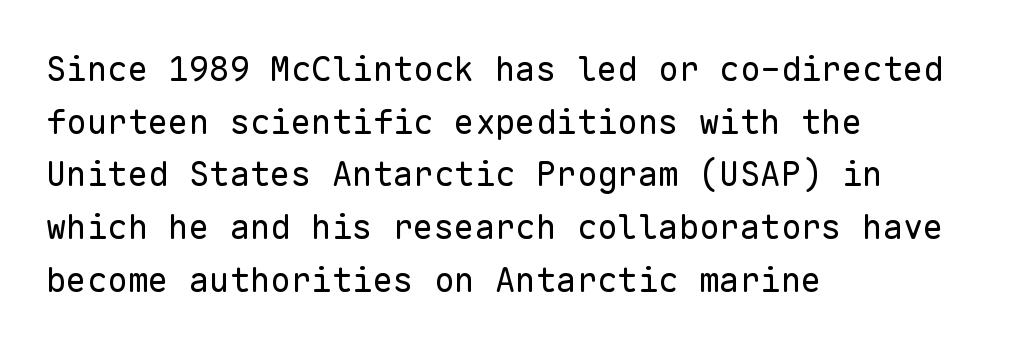
Q: Is the text bold? A: No.
Q: Is the text italic (slanted)? A: No, it is upright.
Q: Is the typeface a serif or a sans-serif typeface? A: Sans-serif.
Q: Is the text underlined? A: No.
Q: How is the paragraph aligned? A: Left-aligned.
Q: Is the spacing between letters normal or unusually wide? A: Normal.
Q: Is the spacing between lines tight, normal or loose? A: Normal.
Q: Width (condensed, normal, or wide)? A: Normal.
Q: Stroke contrast? A: Low.
Q: x-height? A: Medium.
Q: Monospaced? A: Yes.
